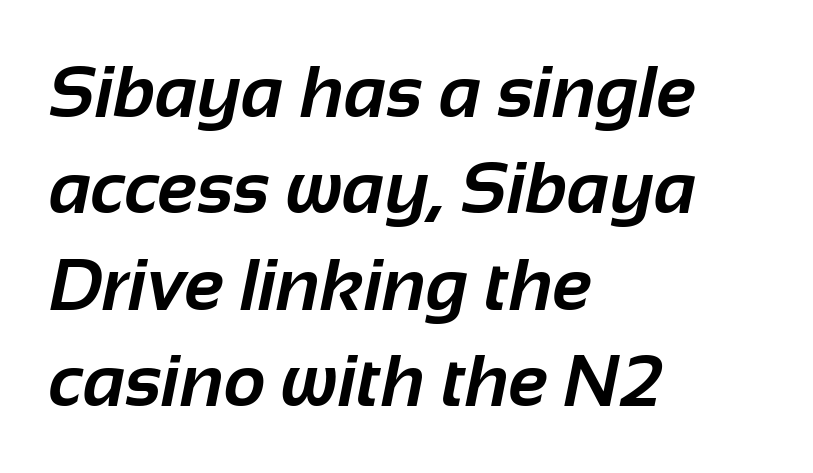
Is there much room between lines? A standard amount, neither cramped nor airy. The text was rendered using a sans face with plain stroke endings. The passage shown is typed in a proportional face where columns would drift. The ragged edge is on the right, which tells us the setting is flush left. Bare-footed words on every line.
